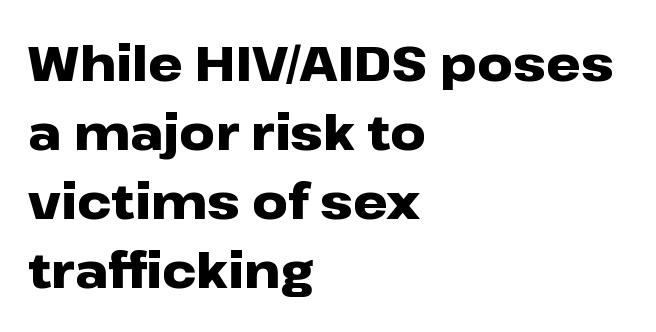
Q: Is the text bold? A: Yes.
Q: Is the text italic (slanted)? A: No, it is upright.
Q: Is the typeface a serif or a sans-serif typeface? A: Sans-serif.
Q: Is the text underlined? A: No.
Q: How is the paragraph aligned? A: Left-aligned.
Q: Is the spacing between letters normal or unusually wide? A: Normal.
Q: Is the spacing between lines tight, normal or loose? A: Normal.
Q: Width (condensed, normal, or wide)? A: Wide.
Q: Stroke contrast? A: Low.
Q: x-height? A: Medium.
Q: Monospaced? A: No.
